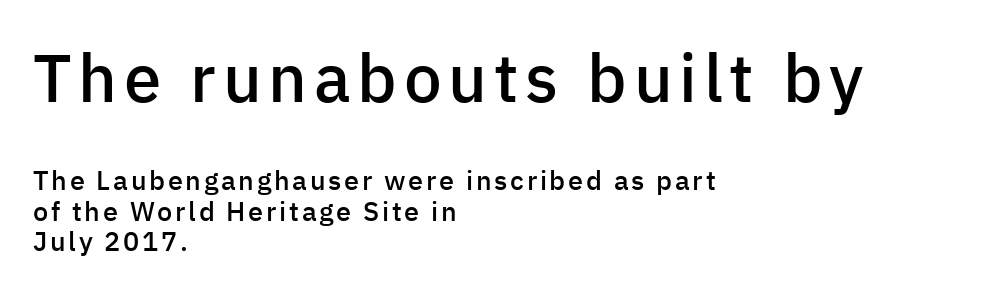
The image shows 67 px semibold sans-serif type, upright; set left-aligned, tight line spacing (1.13x), not underlined; the first (top) block is 2.48x larger; low stroke contrast and a medium x-height.
